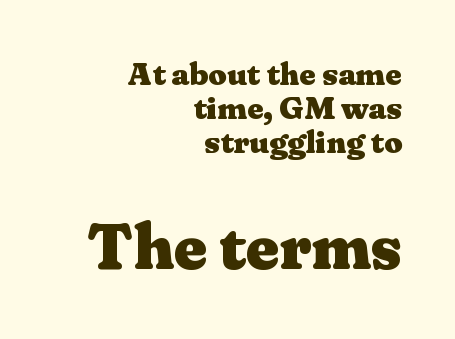
The image shows 64 px heavy, wide serif type, upright; set right-aligned, tight line spacing (1.06x), normal letter spacing, not underlined; the second (bottom) block is 2.0x larger; medium stroke contrast and a medium x-height.
